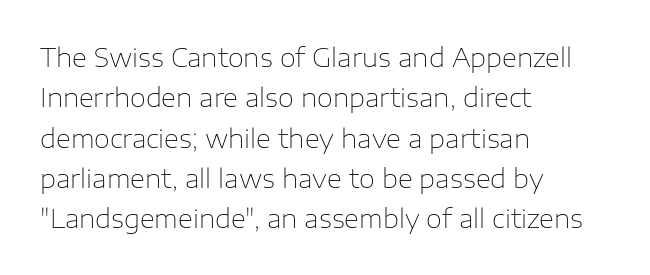
{"italic": "no", "bold": "no", "underline": "no", "align": "left", "line_spacing": "normal", "line_spacing_ratio": 1.55, "letter_spacing": "normal", "letter_spacing_em": 0.0, "glyph_px": 26}
